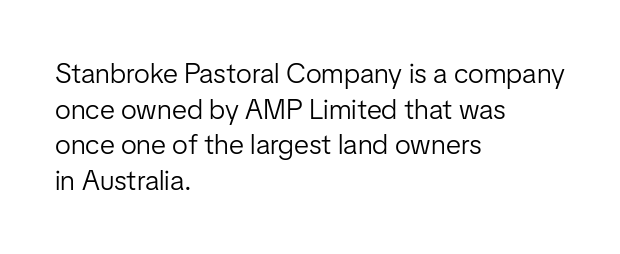
{"serif": "no", "italic": "no", "bold": "no", "weight": "light", "width": "normal", "stroke_contrast": "low", "x_height": "medium", "monospaced": "no", "underline": "no", "align": "left", "line_spacing": "normal", "line_spacing_ratio": 1.27, "letter_spacing": "normal", "letter_spacing_em": 0.0, "glyph_px": 28}
